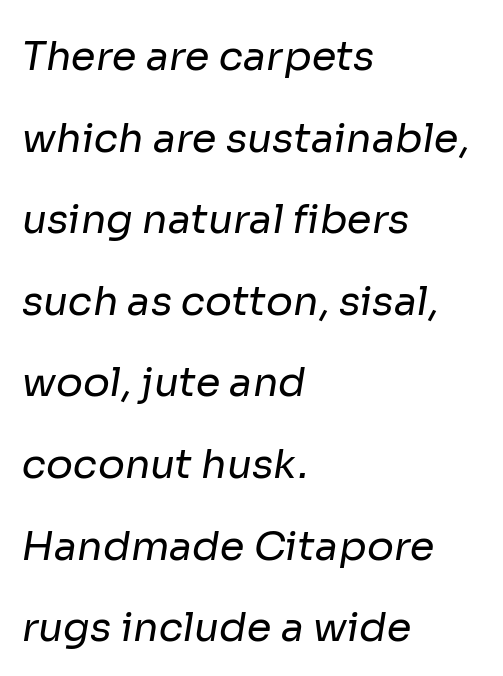
The image shows 40 px regular-weight sans-serif type; set left-aligned, loose line spacing (2.04x), normal letter spacing, not underlined; low stroke contrast and a medium x-height.
